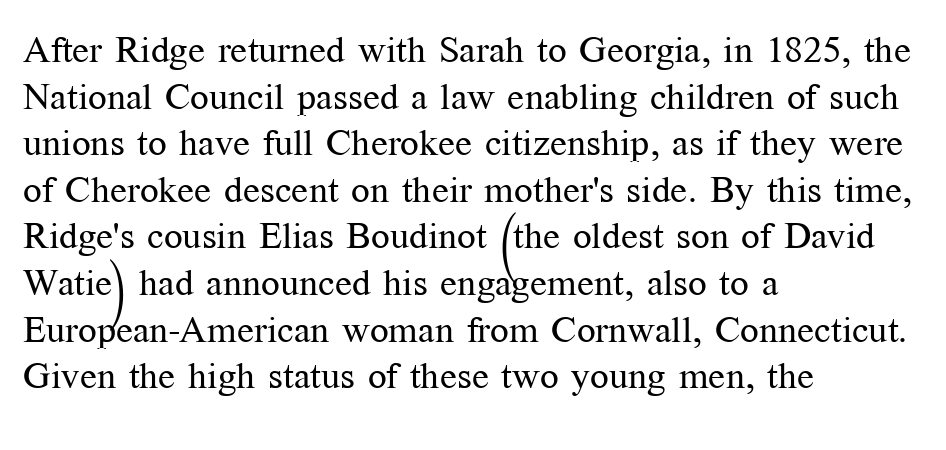
{"serif": "yes", "italic": "no", "bold": "no", "weight": "regular", "width": "normal", "stroke_contrast": "medium", "x_height": "medium", "monospaced": "no", "underline": "no", "align": "left", "line_spacing": "normal", "line_spacing_ratio": 1.26, "letter_spacing": "normal", "letter_spacing_em": 0.0, "glyph_px": 37}
